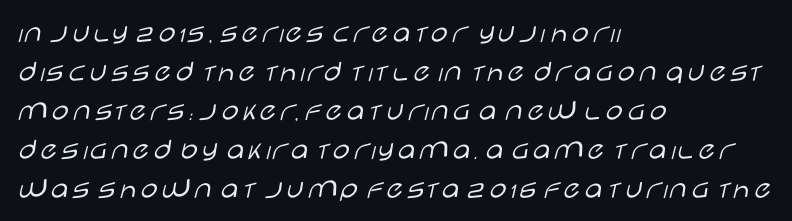
Q: Is the text bold? A: No.
Q: Is the text italic (slanted)? A: Yes.
Q: Is the typeface a serif or a sans-serif typeface? A: Sans-serif.
Q: Is the text underlined? A: No.
Q: How is the paragraph aligned? A: Left-aligned.
Q: Is the spacing between letters normal or unusually wide? A: Normal.
Q: Is the spacing between lines tight, normal or loose? A: Normal.
Q: Width (condensed, normal, or wide)? A: Wide.
Q: Stroke contrast? A: Low.
Q: x-height? A: Large.
Q: Monospaced? A: No.
